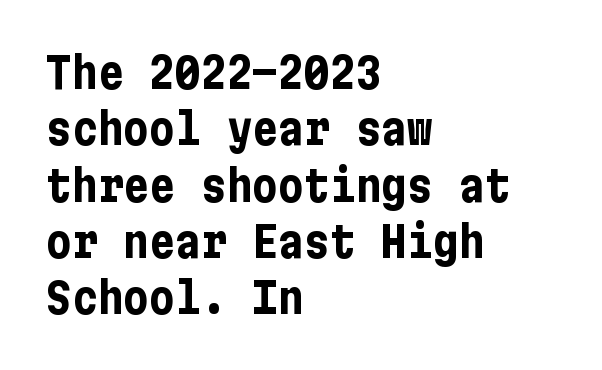
Letters rest on an invisible, unmarked baseline. The text was rendered using a sans face with plain stroke endings. How are the letters spaced? Ordinarily, with no added tracking. Is there any slant? The stems are plumb. Every letter is thick-stroked: bold, no question.
